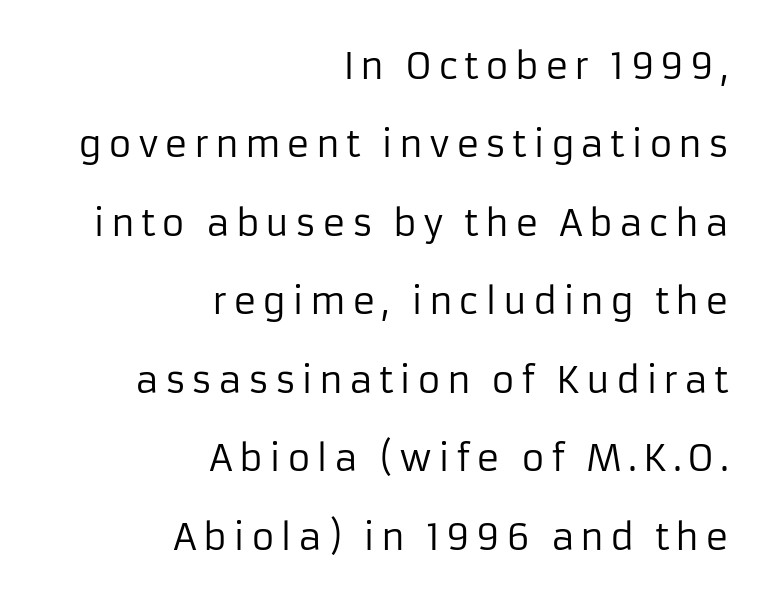
{"serif": "no", "italic": "no", "bold": "no", "weight": "regular", "width": "normal", "stroke_contrast": "low", "x_height": "medium", "monospaced": "no", "underline": "no", "align": "right", "line_spacing": "loose", "line_spacing_ratio": 2.18, "glyph_px": 36}
